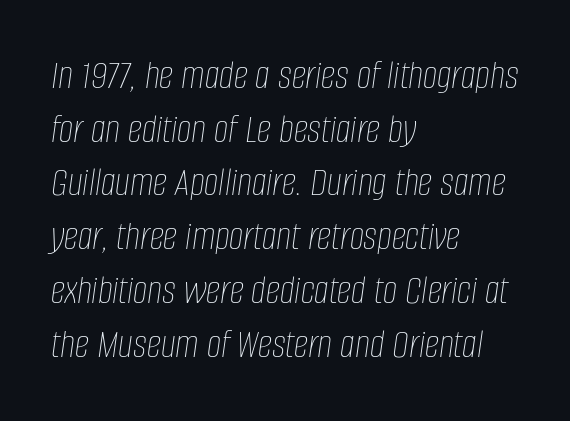
The image shows 41 px thin, condensed type, italic (leaning right); set left-aligned, normal line spacing (1.31x), normal letter spacing, not underlined; low stroke contrast and a large x-height.
